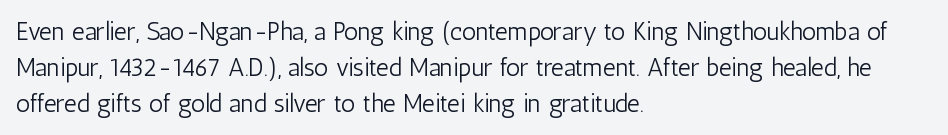
The rendering anchors every line to the left-hand side. Words appear dense and cohesive because spacing is normal. Does the leading feel generous? No, just average. A quiet, ordinary-to-light weight characterises the typeface.
